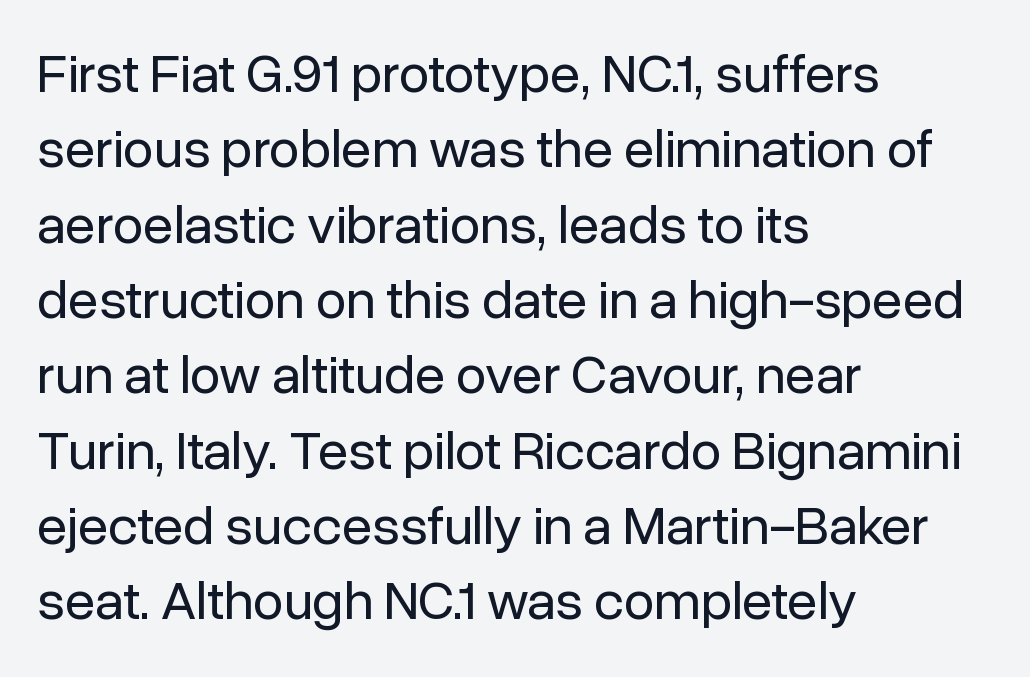
The image shows 55 px regular-weight sans-serif type, upright; set left-aligned, normal line spacing (1.37x), normal letter spacing, not underlined; low stroke contrast and a medium x-height.
